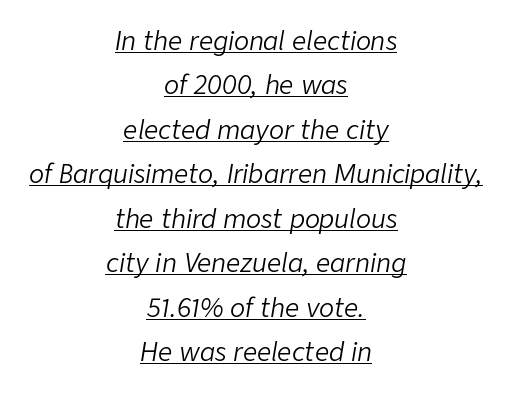
Q: Is the text bold? A: No.
Q: Is the text italic (slanted)? A: Yes, it leans right by about 9 degrees.
Q: Is the text underlined? A: Yes.
Q: How is the paragraph aligned? A: Centered.
Q: Is the spacing between letters normal or unusually wide? A: Normal.
